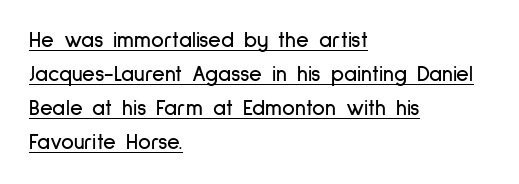
{"italic": "no", "underline": "yes", "align": "left", "line_spacing": "normal", "line_spacing_ratio": 1.55, "letter_spacing": "normal", "letter_spacing_em": 0.0, "glyph_px": 22}
